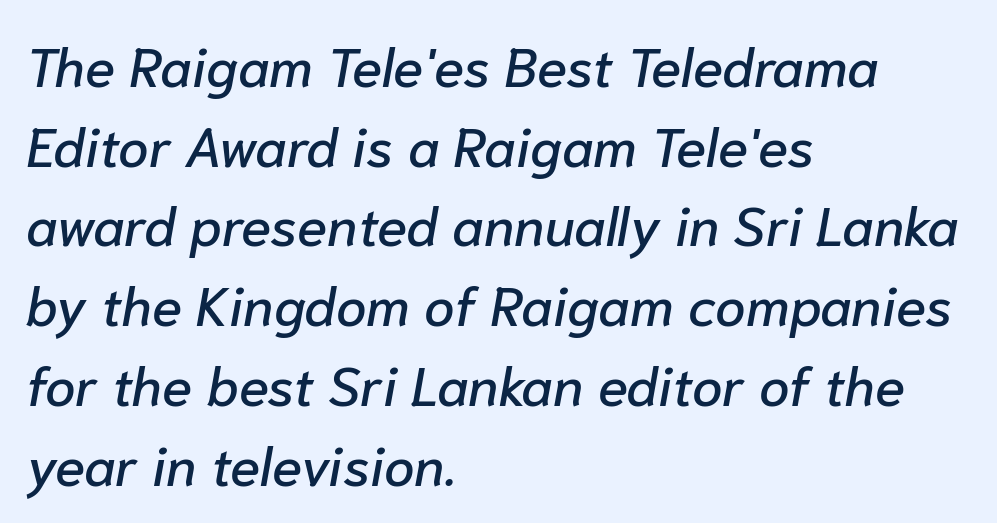
Q: Is the text italic (slanted)? A: Yes, it leans right by about 10 degrees.
Q: Is the text underlined? A: No.
Q: How is the paragraph aligned? A: Left-aligned.
Q: Is the spacing between letters normal or unusually wide? A: Normal.
Q: Is the spacing between lines tight, normal or loose? A: Normal.
Q: Width (condensed, normal, or wide)? A: Normal.
Q: Stroke contrast? A: Low.
Q: x-height? A: Medium.
Q: Monospaced? A: No.
